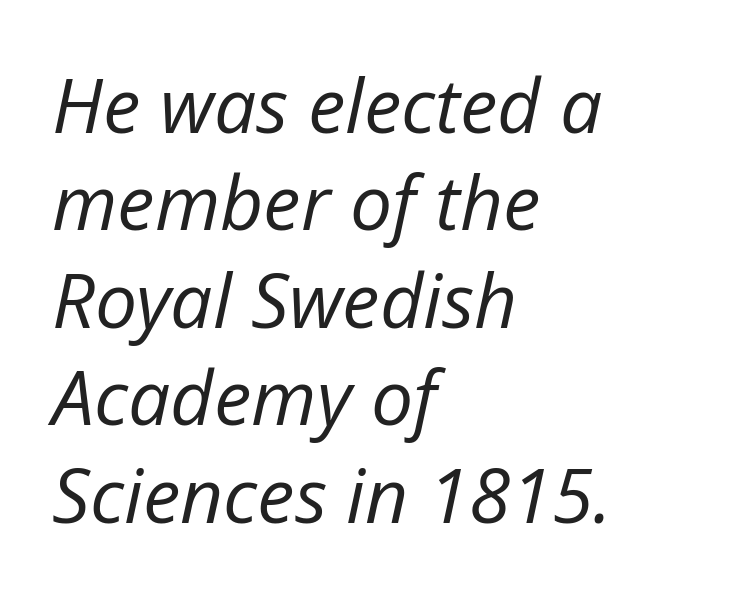
The image shows 75 px regular-weight type, italic (leaning right); set left-aligned, normal line spacing (1.3x), normal letter spacing, not underlined; low stroke contrast and a medium x-height.
